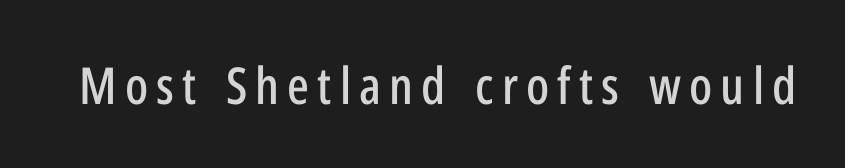
The image shows 51 px condensed sans-serif type, upright; set not underlined; low stroke contrast and a medium x-height.
